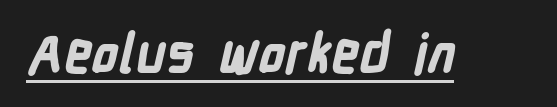
{"serif": "no", "bold": "yes", "weight": "bold", "width": "condensed", "stroke_contrast": "low", "x_height": "medium", "monospaced": "no", "underline": "yes", "letter_spacing": "normal", "letter_spacing_em": 0.0, "glyph_px": 54}
